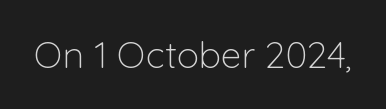
The image shows 37 px light sans-serif type, upright; set normal letter spacing, not underlined; low stroke contrast and a medium x-height.
